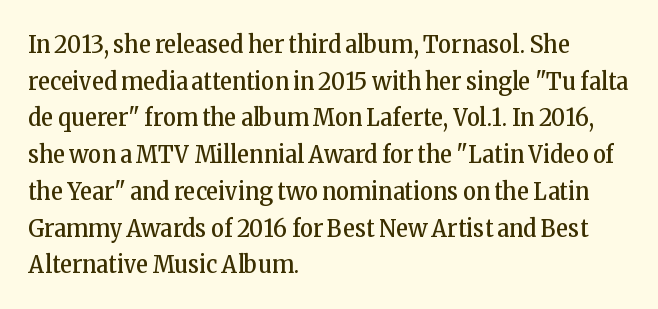
{"italic": "no", "bold": "no", "underline": "no", "align": "left", "line_spacing": "normal", "line_spacing_ratio": 1.47, "letter_spacing": "normal", "letter_spacing_em": 0.0, "glyph_px": 25}
